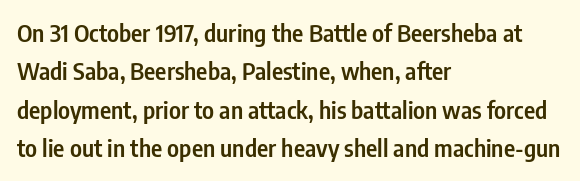
{"italic": "no", "bold": "semi", "underline": "no", "align": "left", "line_spacing": "normal", "line_spacing_ratio": 1.6, "letter_spacing": "normal", "letter_spacing_em": 0.0, "glyph_px": 24}
